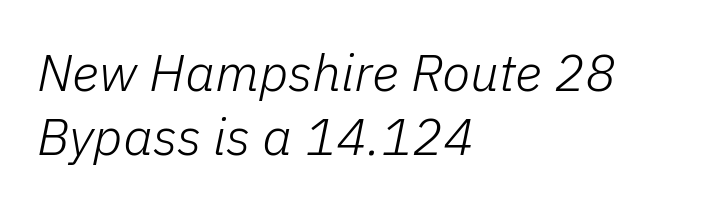
{"italic": "yes", "lean": "right", "slant_degrees": 11, "bold": "no", "weight": "light", "width": "normal", "stroke_contrast": "low", "x_height": "medium", "monospaced": "no", "underline": "no", "align": "left", "line_spacing_ratio": 1.24, "letter_spacing": "normal", "letter_spacing_em": 0.0, "glyph_px": 52}
